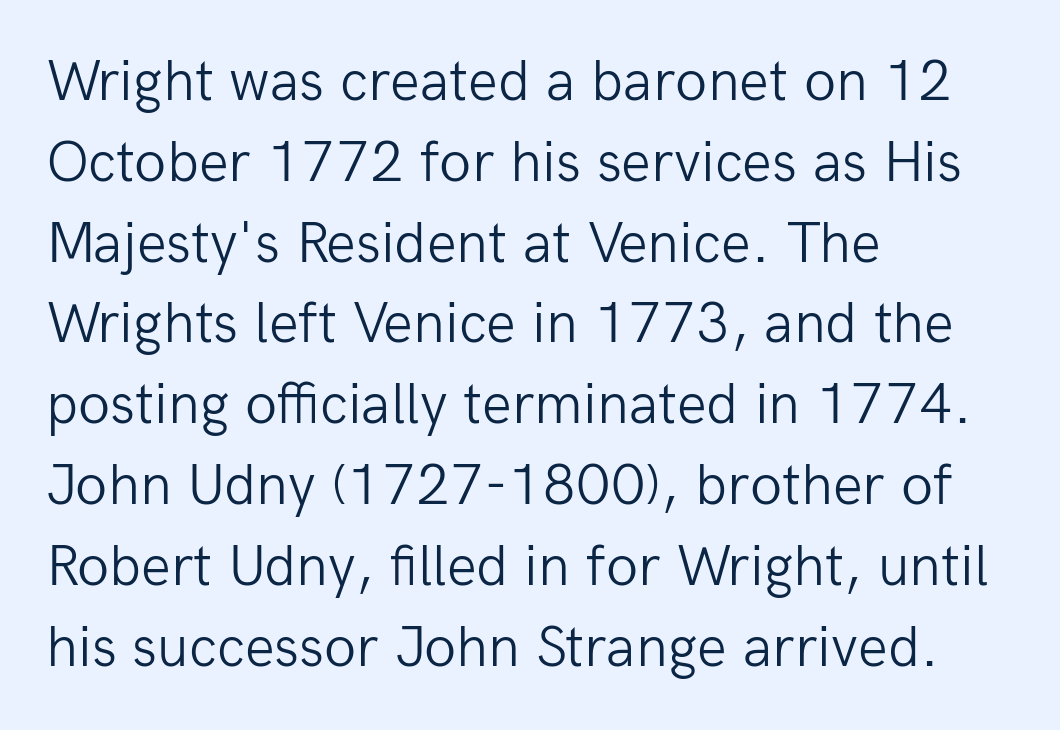
Q: Is the text bold? A: No.
Q: Is the text italic (slanted)? A: No, it is upright.
Q: Is the typeface a serif or a sans-serif typeface? A: Sans-serif.
Q: Is the text underlined? A: No.
Q: How is the paragraph aligned? A: Left-aligned.
Q: Is the spacing between letters normal or unusually wide? A: Normal.
Q: Is the spacing between lines tight, normal or loose? A: Normal.
Q: Width (condensed, normal, or wide)? A: Normal.
Q: Stroke contrast? A: Low.
Q: x-height? A: Medium.
Q: Monospaced? A: No.
